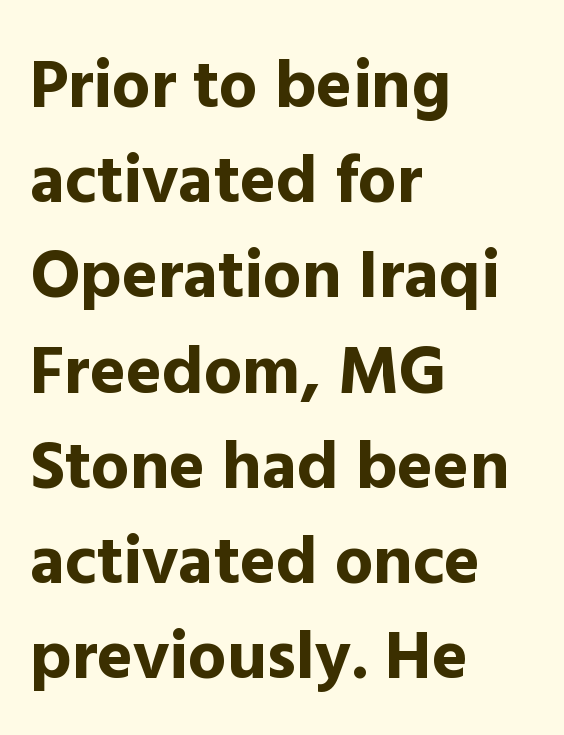
The gap between lines stays unmarked. To sum up the face: it is a sans, with no serifs. Reading down the column, the eye jumps a familiar distance to each next line. The rendering uses natural spacing where letterforms have individual widths. The lines in this sample share a left origin and differ only in where they stop. These lines were composed using upright roman letters.
